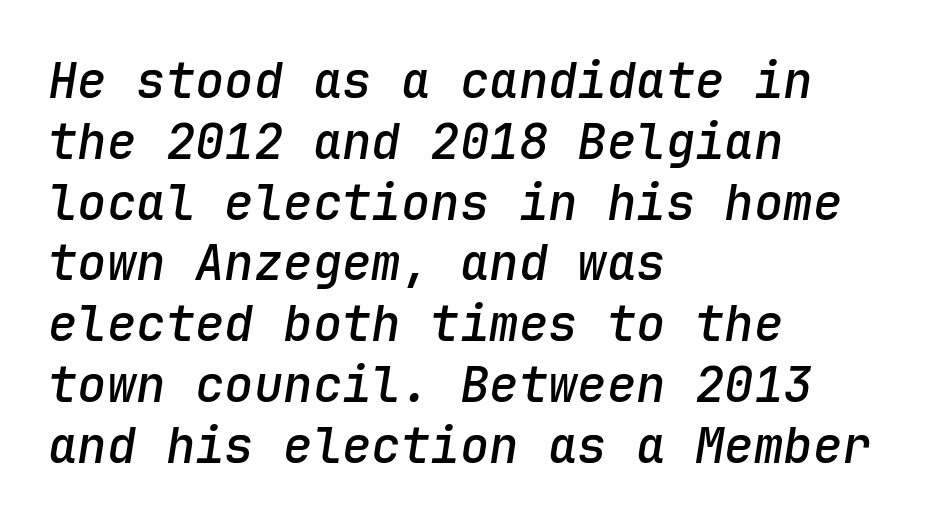
The image shows 49 px semibold type, italic (leaning right), monospaced; set left-aligned, line spacing 1.24x, normal letter spacing, not underlined; low stroke contrast and a medium x-height.
